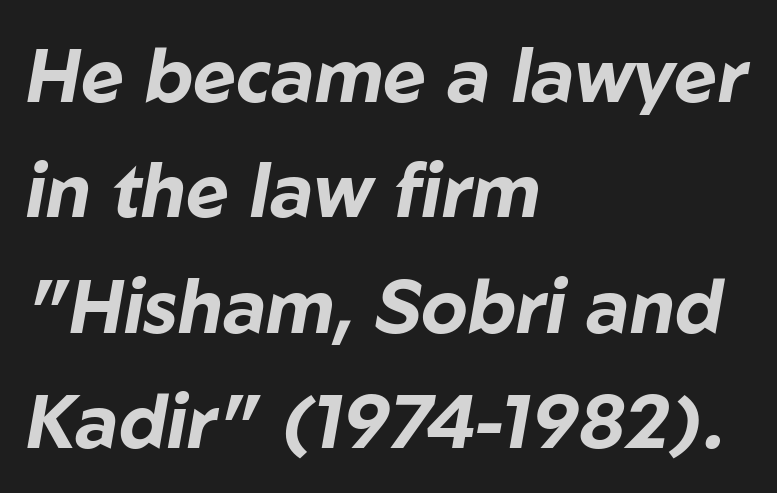
{"italic": "yes", "lean": "right", "slant_degrees": 10, "bold": "yes", "weight": "bold", "width": "normal", "stroke_contrast": "low", "x_height": "medium", "monospaced": "no", "underline": "no", "align": "left", "line_spacing": "normal", "line_spacing_ratio": 1.56, "letter_spacing": "normal", "letter_spacing_em": 0.0, "glyph_px": 74}
